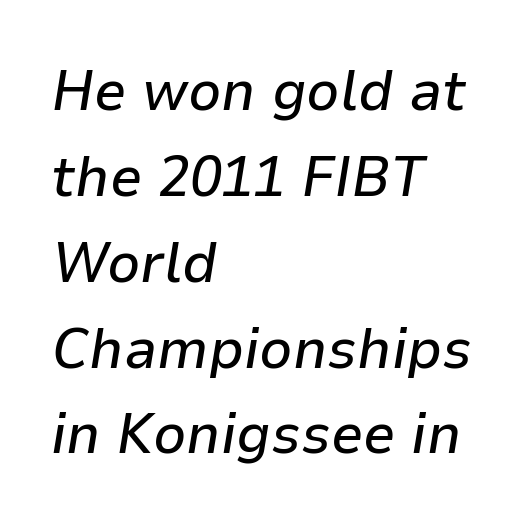
The image shows 58 px text type, italic (leaning right); set left-aligned, normal line spacing (1.48x), normal letter spacing, not underlined; low stroke contrast and a medium x-height.
